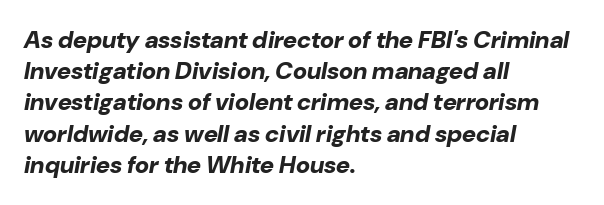
Q: Is the text bold? A: Yes.
Q: Is the text italic (slanted)? A: Yes, it leans right by about 10 degrees.
Q: Is the text underlined? A: No.
Q: How is the paragraph aligned? A: Left-aligned.
Q: Is the spacing between letters normal or unusually wide? A: Normal.
Q: Is the spacing between lines tight, normal or loose? A: Normal.
